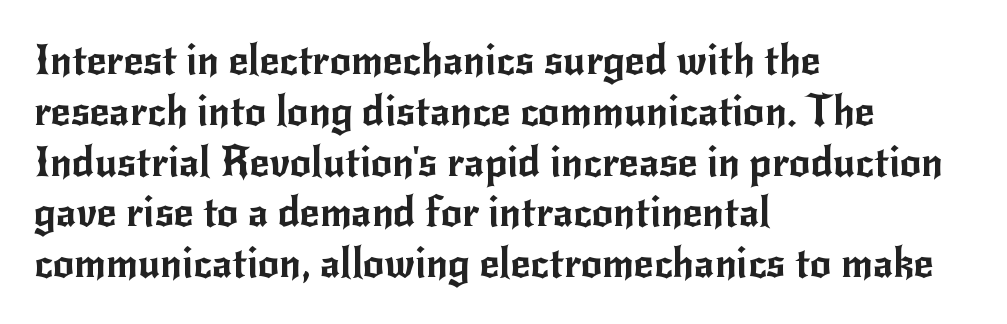
The rendering uses natural spacing where letterforms have individual widths. Examine the stroke ends and you'll find no serifs. The typography opts for an upright posture over an oblique one. The zone under the glyphs is completely vacant. The gaps between neighbouring characters are ordinary and unremarkable.
